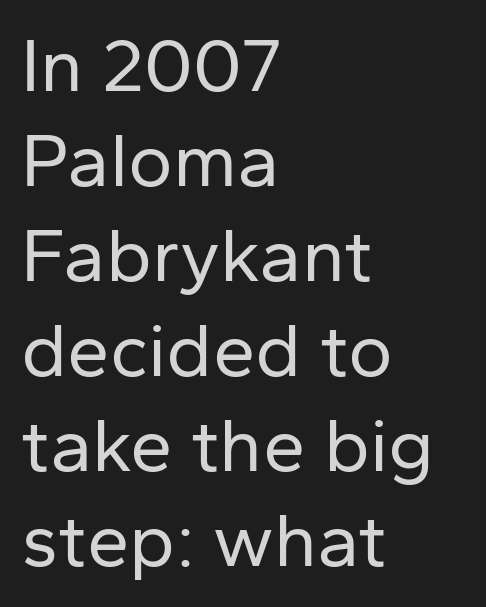
The image shows 76 px regular-weight sans-serif type, upright; set left-aligned, normal line spacing (1.25x), normal letter spacing, not underlined; low stroke contrast and a medium x-height.
